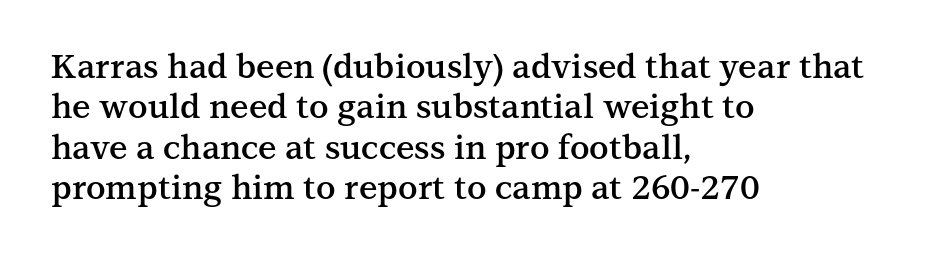
{"serif": "yes", "italic": "no", "bold": "semi", "weight": "semibold", "width": "normal", "stroke_contrast": "medium", "x_height": "medium", "monospaced": "no", "underline": "no", "align": "left", "line_spacing_ratio": 1.22, "letter_spacing": "normal", "letter_spacing_em": 0.0, "glyph_px": 33}
